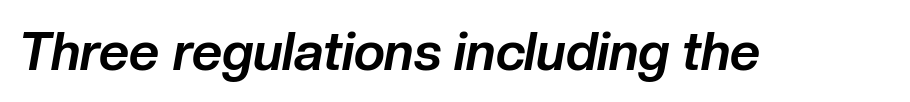
The image shows 53 px bold type, italic (leaning right); set normal letter spacing, not underlined; low stroke contrast and a medium x-height.
